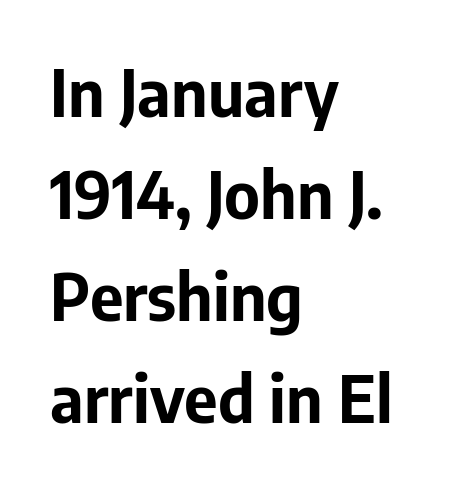
The image shows 65 px bold sans-serif type, upright; set left-aligned, normal line spacing (1.57x), normal letter spacing, not underlined; low stroke contrast and a medium x-height.
